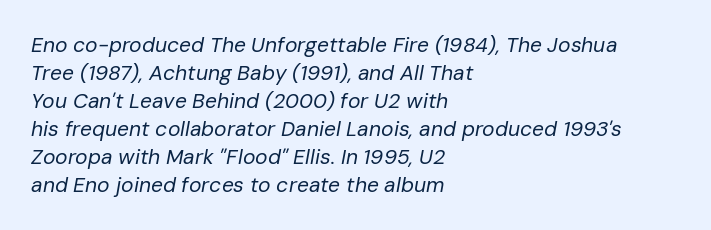
Stems here are at most as thick as an everyday book face. Does the copy run flush right? No — it runs flush left. Vertically, the passage feels balanced, rows spaced as you'd expect. Words appear dense and cohesive because spacing is normal. Characters are canted at an angle relative to the baseline's perpendicular.
